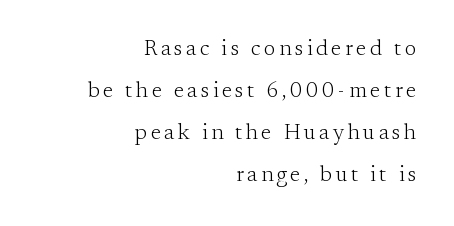
Q: Is the text bold? A: No.
Q: Is the text italic (slanted)? A: No, it is upright.
Q: Is the text underlined? A: No.
Q: How is the paragraph aligned? A: Right-aligned.
Q: Is the spacing between lines tight, normal or loose? A: Loose.
